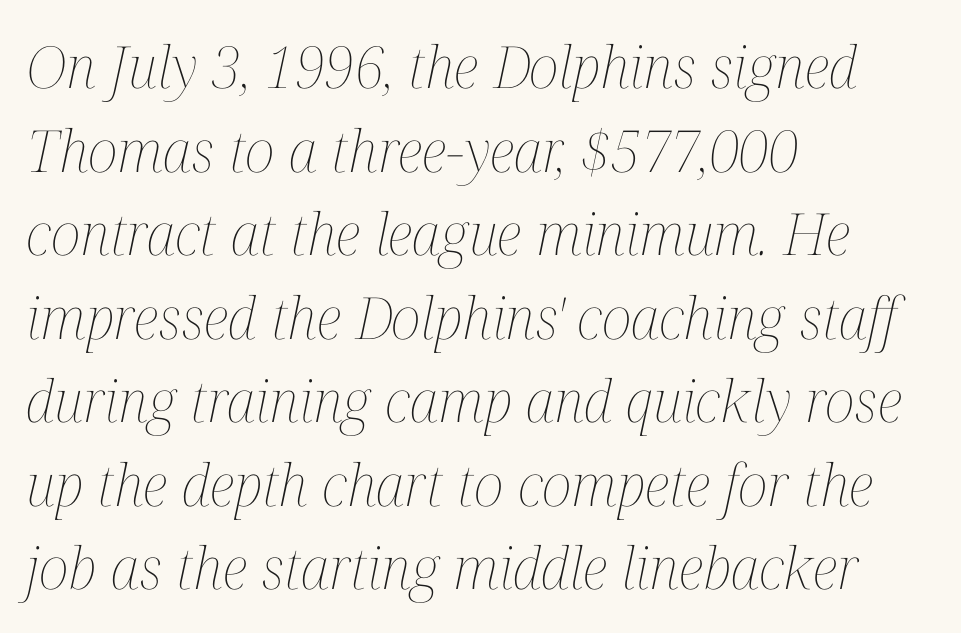
The image shows 58 px thin, condensed type, italic (leaning right); set left-aligned, normal line spacing (1.44x), normal letter spacing, not underlined; medium stroke contrast and a medium x-height.
